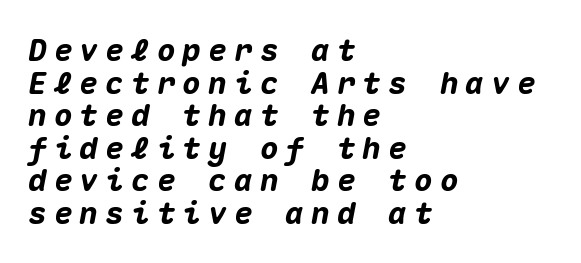
The specimen omits any rule beneath the text block's lines. Italic? Definitely — the glyphs are oblique. Is the letter spacing exaggerated? Yes — the characters are pushed far apart. Horizontal bands of white between lines are thin slivers. You'd pick this weight for a headline — it's a proper bold. Alignment: flush left.
